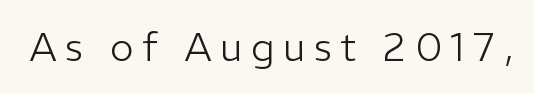
Q: Is the text bold? A: No.
Q: Is the text italic (slanted)? A: No, it is upright.
Q: Is the typeface a serif or a sans-serif typeface? A: Sans-serif.
Q: Is the text underlined? A: No.
Q: Is the spacing between letters normal or unusually wide? A: Unusually wide.
Q: Width (condensed, normal, or wide)? A: Normal.
Q: Stroke contrast? A: Low.
Q: x-height? A: Medium.
Q: Monospaced? A: No.
